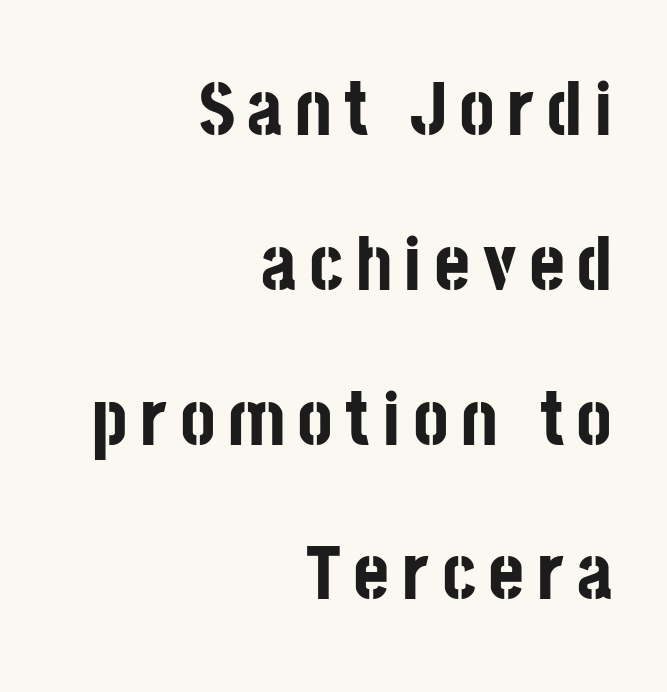
The image shows 77 px bold, condensed sans-serif type, upright; set right-aligned, loose line spacing (2.01x), not underlined; low stroke contrast and a large x-height.
